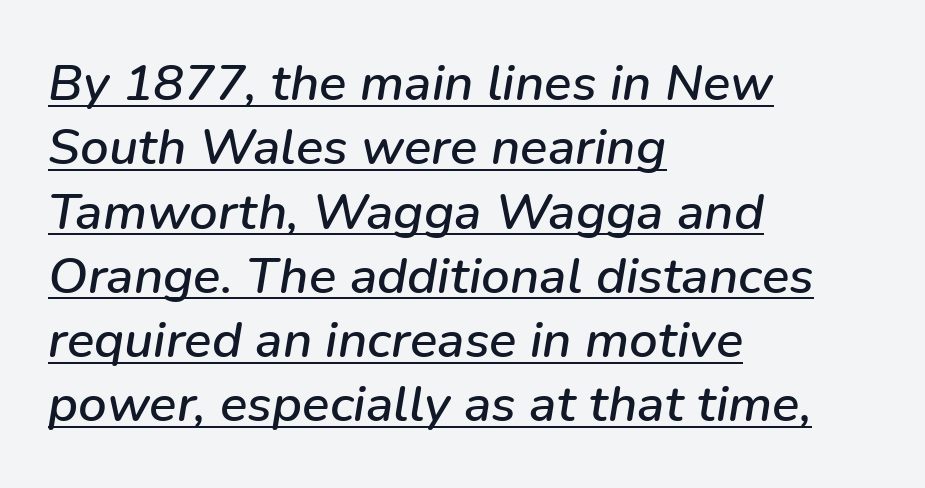
The image shows 51 px text type, italic (leaning right); set left-aligned, normal line spacing (1.26x), normal letter spacing, underlined; low stroke contrast and a medium x-height.
